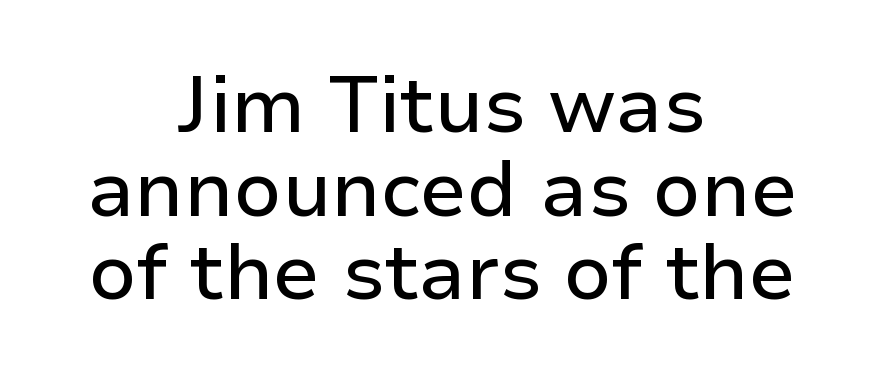
{"serif": "no", "italic": "no", "width": "normal", "stroke_contrast": "low", "x_height": "medium", "monospaced": "no", "underline": "no", "align": "center", "line_spacing": "tight", "line_spacing_ratio": 1.06, "letter_spacing": "normal", "letter_spacing_em": 0.0, "glyph_px": 79}
